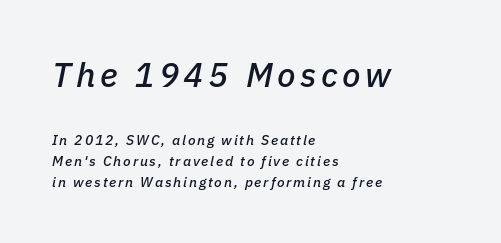
The image shows 34 px text type, italic (leaning right); set left-aligned, normal line spacing (1.49x), not underlined; the first (top) block is 2.43x larger; low stroke contrast and a medium x-height.
